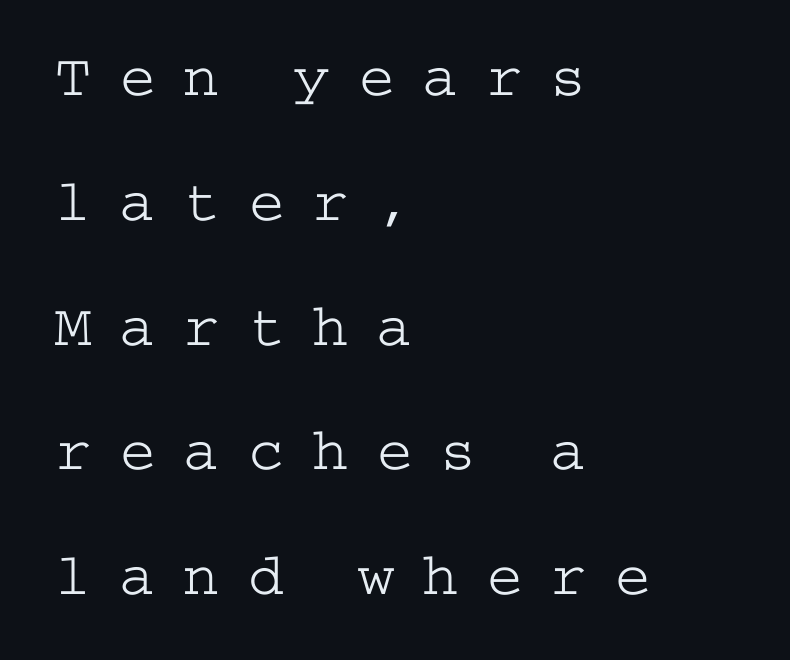
{"serif": "yes", "italic": "no", "bold": "no", "weight": "light", "width": "wide", "stroke_contrast": "low", "x_height": "medium", "underline": "no", "align": "left", "line_spacing": "loose", "line_spacing_ratio": 2.08, "letter_spacing": "wide", "letter_spacing_em": 0.47, "glyph_px": 60}
